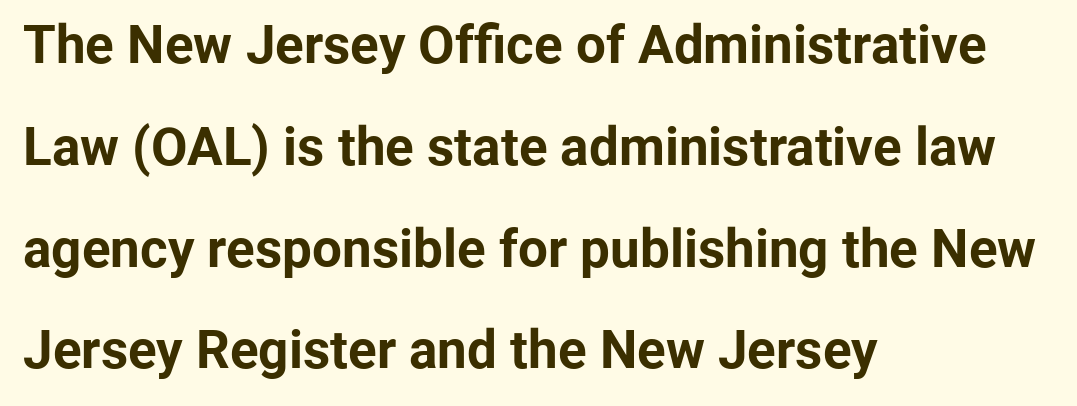
Q: Is the text bold? A: Yes.
Q: Is the text italic (slanted)? A: No, it is upright.
Q: Is the typeface a serif or a sans-serif typeface? A: Sans-serif.
Q: Is the text underlined? A: No.
Q: How is the paragraph aligned? A: Left-aligned.
Q: Is the spacing between letters normal or unusually wide? A: Normal.
Q: Is the spacing between lines tight, normal or loose? A: Loose.
Q: Width (condensed, normal, or wide)? A: Normal.
Q: Stroke contrast? A: Low.
Q: x-height? A: Medium.
Q: Monospaced? A: No.
